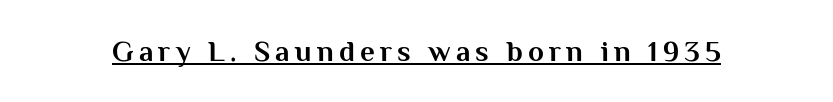
Q: Is the text bold? A: Yes.
Q: Is the text italic (slanted)? A: No, it is upright.
Q: Is the typeface a serif or a sans-serif typeface? A: Sans-serif.
Q: Is the text underlined? A: Yes.
Q: Width (condensed, normal, or wide)? A: Normal.
Q: Stroke contrast? A: Medium.
Q: x-height? A: Medium.
Q: Monospaced? A: No.
